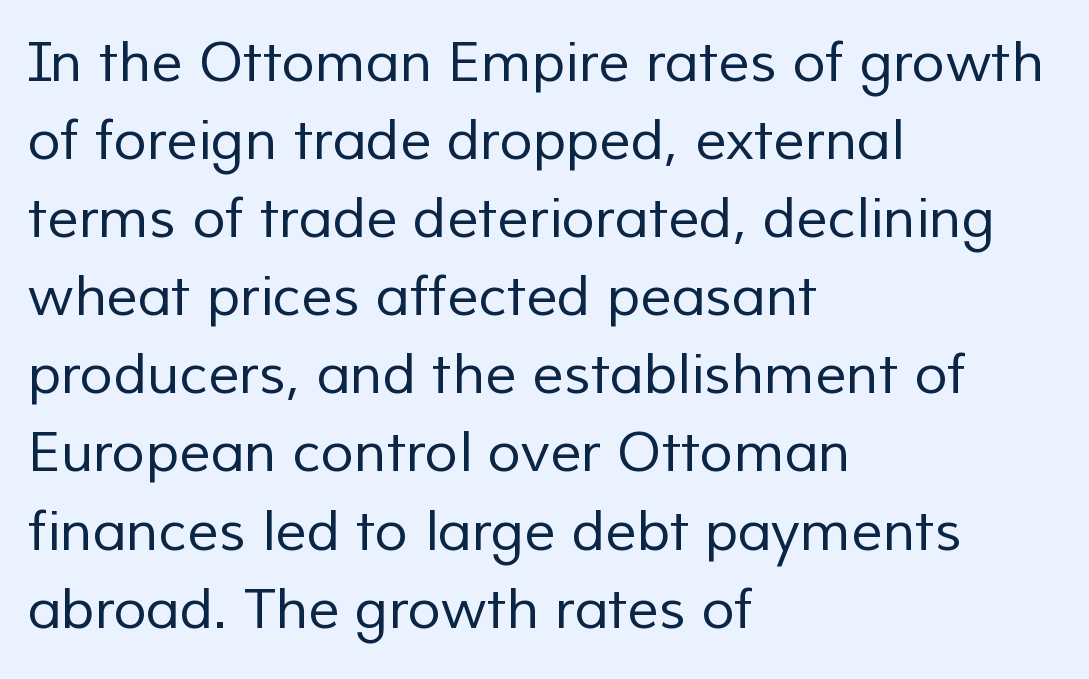
{"serif": "no", "bold": "no", "weight": "regular", "width": "normal", "stroke_contrast": "low", "x_height": "medium", "monospaced": "no", "underline": "no", "align": "left", "line_spacing": "normal", "line_spacing_ratio": 1.42, "letter_spacing": "normal", "letter_spacing_em": 0.0, "glyph_px": 55}
